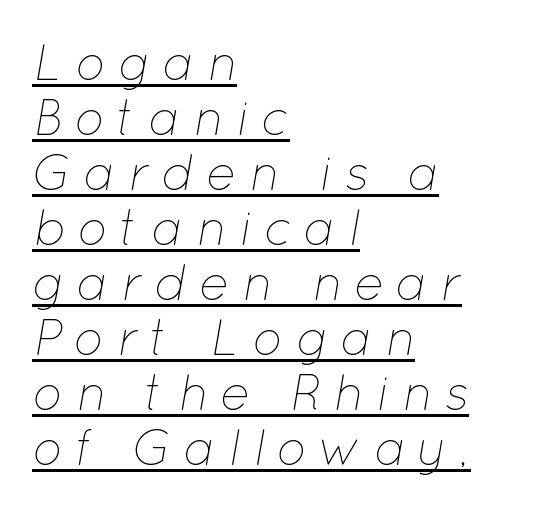
The letters advance in unequal steps, a hallmark of proportional type. A student would call this left alignment; a typographer would say flush left, rag right. Yep, that's italic — everything's leaning. Line spacing here is tight. The sample's only ornament is a line tracing under the words.
